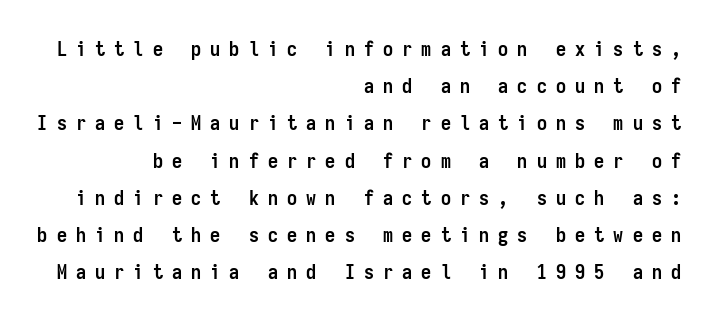
The image shows 20 px bold type, upright; set right-aligned, line spacing 1.86x, unusually wide letter spacing (+0.46 em), not underlined.
